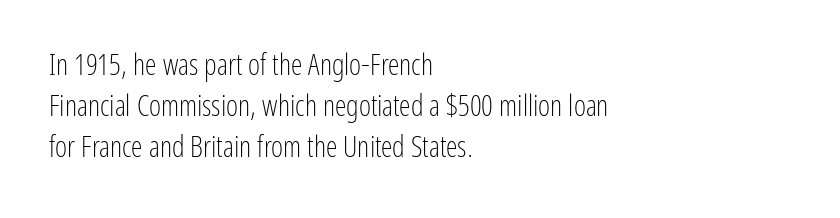
It's the straight-up-and-down kind of type. This sample has the flowing, uneven cadence of proportional lettering. The rendering keeps characters at their native spacing. To sum up the face: it is a sans, with no serifs.
